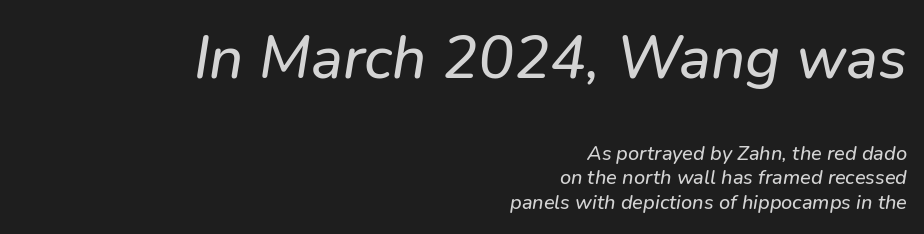
The image shows 60 px text type, italic (leaning right); set right-aligned, line spacing 1.23x, normal letter spacing, not underlined; the first (top) block is 3.0x larger; low stroke contrast and a medium x-height.
